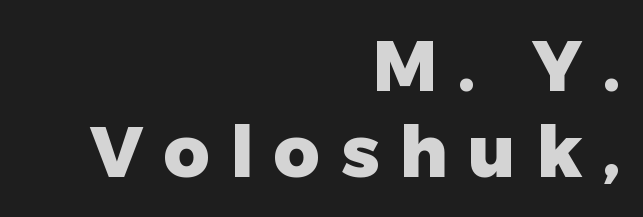
Tall strokes in this sample are plumb rather than angled. Stroke terminals: plain, sans-serif. Each row of text sits above clean, open space. Do the characters align in a grid? No, the font is proportional. This rendering uses right alignment, leaving the left contour irregular.
